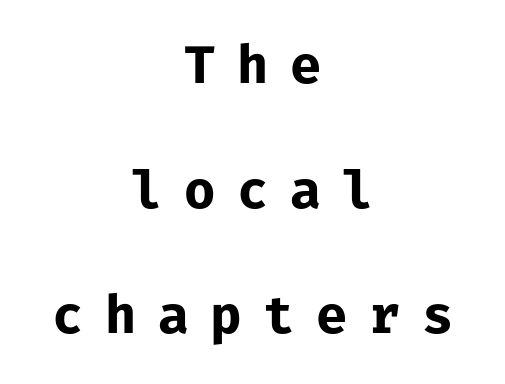
{"serif": "no", "italic": "no", "bold": "yes", "weight": "bold", "width": "normal", "stroke_contrast": "low", "x_height": "medium", "monospaced": "yes", "underline": "no", "align": "center", "line_spacing": "loose", "line_spacing_ratio": 2.45, "letter_spacing": "wide", "letter_spacing_em": 0.42, "glyph_px": 51}
